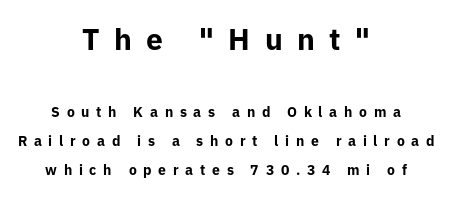
The image shows 30 px bold sans-serif type, upright; set centered, loose line spacing (2.05x), unusually wide letter spacing (+0.48 em), not underlined; the first (top) block is 2.14x larger; low stroke contrast and a medium x-height.
